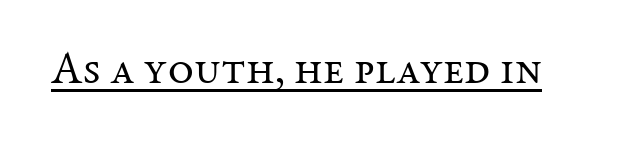
The image shows 45 px regular-weight serif type, upright; set normal letter spacing, underlined; medium stroke contrast and a medium x-height.
